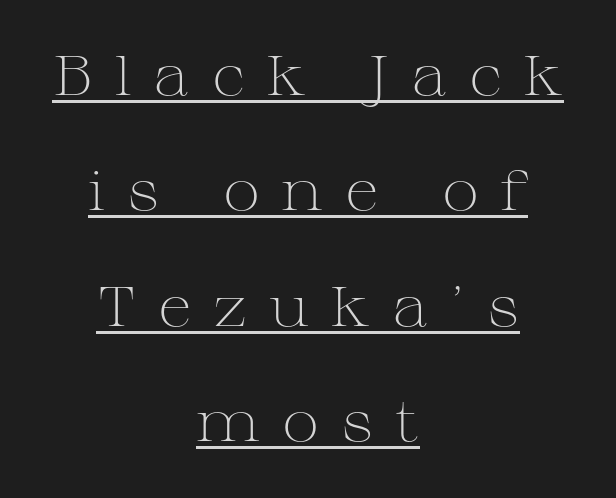
Q: Is the text bold? A: No.
Q: Is the text italic (slanted)? A: No, it is upright.
Q: Is the typeface a serif or a sans-serif typeface? A: Serif.
Q: Is the text underlined? A: Yes.
Q: How is the paragraph aligned? A: Centered.
Q: Is the spacing between letters normal or unusually wide? A: Unusually wide.
Q: Is the spacing between lines tight, normal or loose? A: Loose.
Q: Width (condensed, normal, or wide)? A: Wide.
Q: Stroke contrast? A: Medium.
Q: x-height? A: Medium.
Q: Monospaced? A: No.
